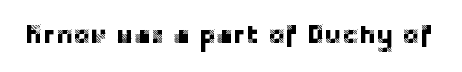
Q: Is the text italic (slanted)? A: No, it is upright.
Q: Is the text underlined? A: No.
Q: Is the spacing between letters normal or unusually wide? A: Normal.
